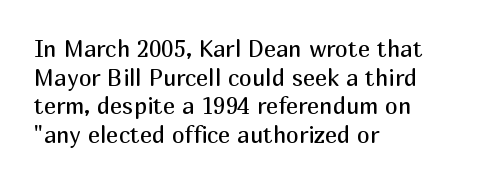
{"italic": "no", "bold": "no", "underline": "no", "align": "left", "line_spacing": "normal", "line_spacing_ratio": 1.25, "letter_spacing": "normal", "letter_spacing_em": 0.0, "glyph_px": 23}
